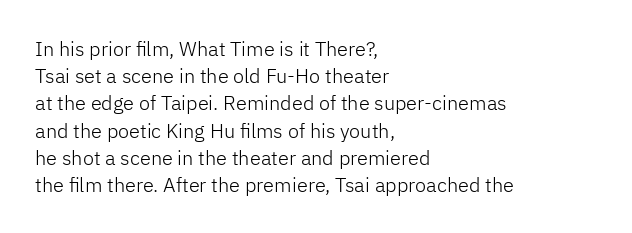
The image shows 20 px text type, upright; set left-aligned, normal line spacing (1.36x), normal letter spacing, not underlined.
